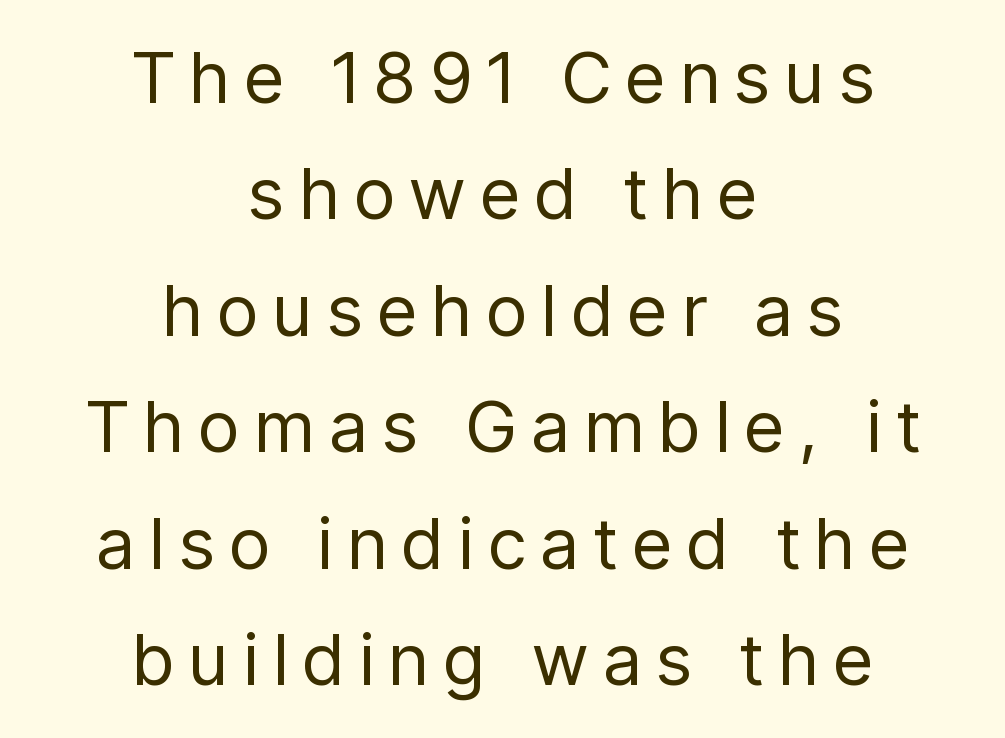
{"serif": "no", "italic": "no", "bold": "no", "weight": "regular", "width": "condensed", "stroke_contrast": "low", "x_height": "medium", "monospaced": "no", "underline": "no", "align": "center", "line_spacing": "normal", "line_spacing_ratio": 1.64, "letter_spacing": "wide", "letter_spacing_em": 0.23, "glyph_px": 71}
